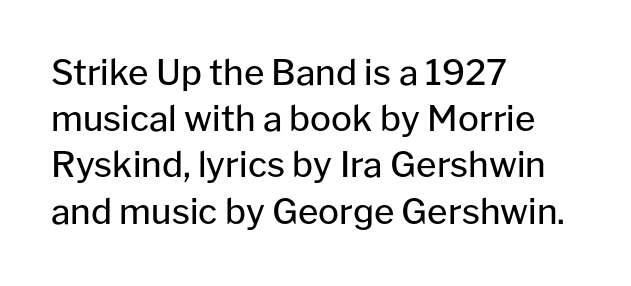
The image shows 35 px regular-weight sans-serif type, upright; set left-aligned, normal line spacing (1.32x), normal letter spacing, not underlined; low stroke contrast and a medium x-height.
